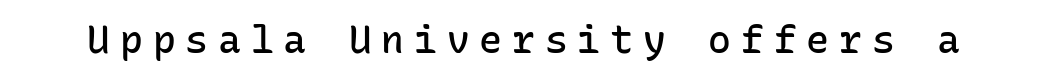
{"serif": "no", "italic": "no", "bold": "semi", "weight": "semibold", "width": "normal", "stroke_contrast": "low", "x_height": "medium", "monospaced": "yes", "underline": "no", "letter_spacing": "wide", "letter_spacing_em": 0.26, "glyph_px": 38}
